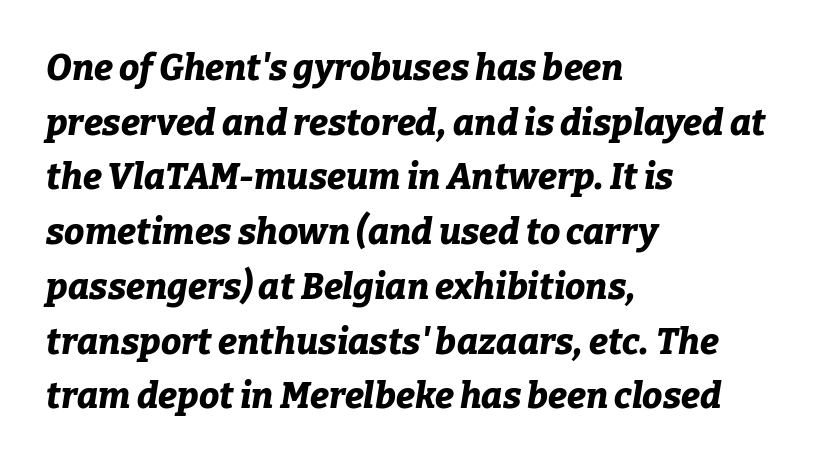
The image shows 36 px bold type, italic (leaning right); set left-aligned, normal line spacing (1.52x), normal letter spacing, not underlined; low stroke contrast and a medium x-height.
